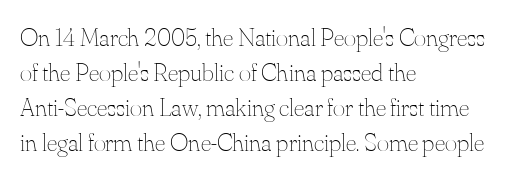
Q: Is the text bold? A: No.
Q: Is the text italic (slanted)? A: No, it is upright.
Q: Is the text underlined? A: No.
Q: How is the paragraph aligned? A: Left-aligned.
Q: Is the spacing between letters normal or unusually wide? A: Normal.
Q: Is the spacing between lines tight, normal or loose? A: Normal.
